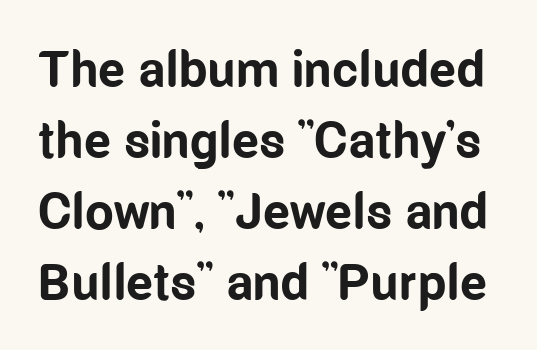
The image shows 51 px bold, condensed sans-serif type, upright; set normal line spacing (1.39x), normal letter spacing, not underlined; low stroke contrast and a medium x-height.
